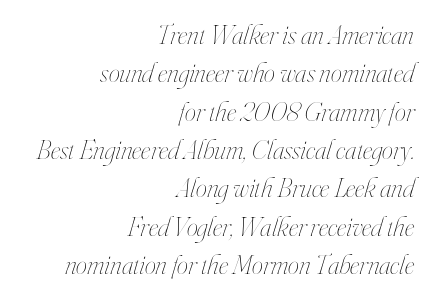
{"italic": "yes", "lean": "right", "slant_degrees": 16, "bold": "no", "weight": "thin", "width": "condensed", "stroke_contrast": "high", "x_height": "small", "monospaced": "no", "underline": "no", "align": "right", "line_spacing": "normal", "line_spacing_ratio": 1.37, "letter_spacing": "normal", "letter_spacing_em": 0.0, "glyph_px": 28}
